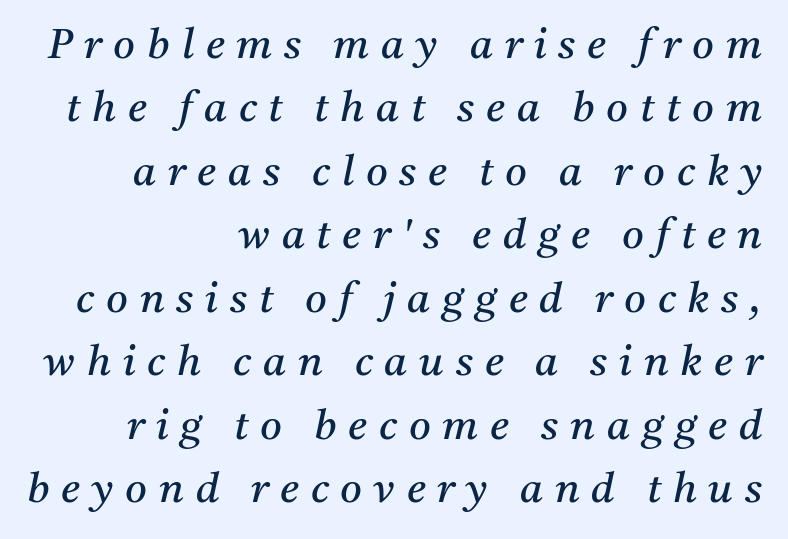
Q: Is the text bold? A: No.
Q: Is the text italic (slanted)? A: Yes, it leans right by about 11 degrees.
Q: Is the typeface a serif or a sans-serif typeface? A: Serif.
Q: Is the text underlined? A: No.
Q: How is the paragraph aligned? A: Right-aligned.
Q: Is the spacing between letters normal or unusually wide? A: Unusually wide.
Q: Is the spacing between lines tight, normal or loose? A: Normal.
Q: Width (condensed, normal, or wide)? A: Normal.
Q: Stroke contrast? A: Medium.
Q: x-height? A: Medium.
Q: Monospaced? A: No.
